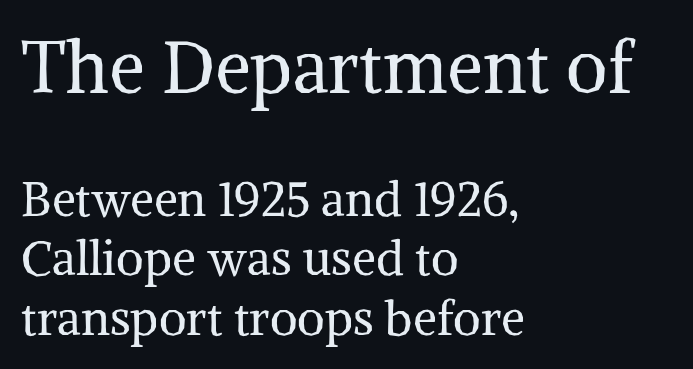
You can tell it's not italic because the verticals are truly vertical. Stems here are at most as thick as an everyday book face. The emphasis by scale lands on block number one, above. The rag falls on the right side of this text block. Looks like regular typesetting: each glyph gets only the width it needs.
